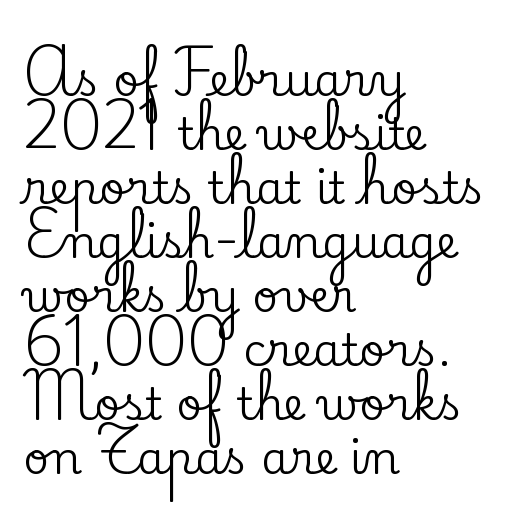
{"serif": "yes", "italic": "no", "width": "normal", "stroke_contrast": "low", "x_height": "small", "monospaced": "no", "underline": "no", "align": "left", "line_spacing_ratio": 1.2, "letter_spacing": "normal", "letter_spacing_em": 0.0, "glyph_px": 45}
